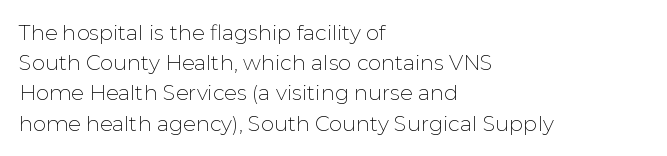
Regarding leading, the lines here are spaced in the standard way. Underline: absent. A classic flush-left, rag-right setting is used for this passage. Every character sits straight up, as roman type does.
